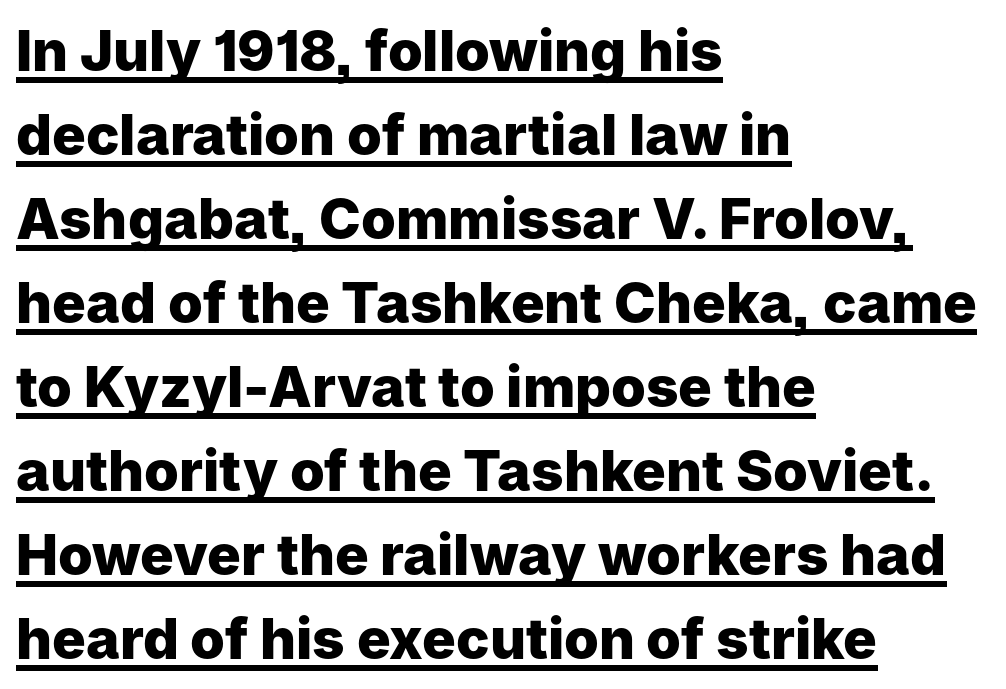
The image shows 56 px heavy sans-serif type, upright; set left-aligned, normal line spacing (1.5x), normal letter spacing, underlined; low stroke contrast and a medium x-height.
